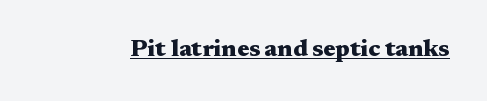
The image shows 24 px bold type, upright; set normal letter spacing, underlined.
